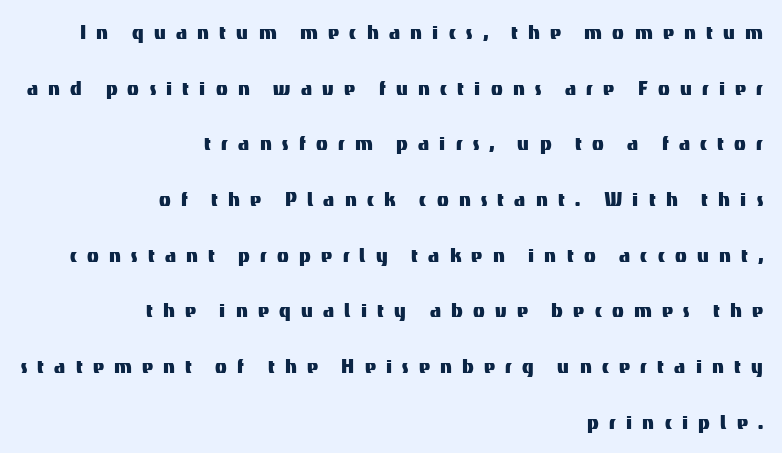
Q: Is the text italic (slanted)? A: No, it is upright.
Q: Is the text underlined? A: No.
Q: How is the paragraph aligned? A: Right-aligned.
Q: Is the spacing between letters normal or unusually wide? A: Unusually wide.
Q: Is the spacing between lines tight, normal or loose? A: Loose.
